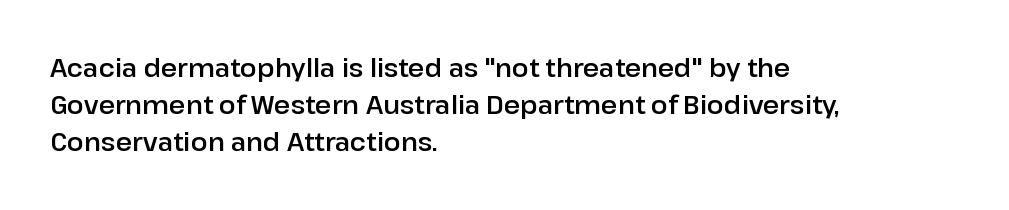
The image shows 25 px text type, upright; set left-aligned, normal line spacing (1.49x), normal letter spacing, not underlined.
